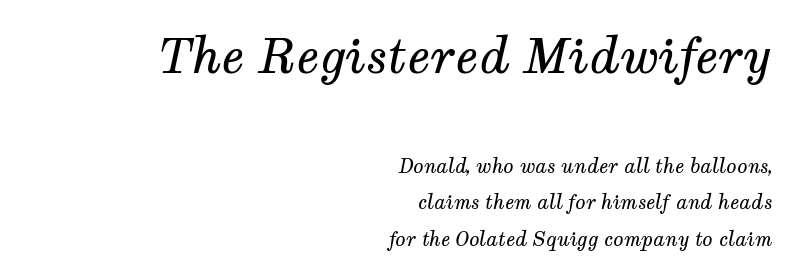
{"serif": "yes", "italic": "yes", "lean": "right", "slant_degrees": 12, "bold": "no", "weight": "regular", "width": "normal", "stroke_contrast": "medium", "x_height": "medium", "monospaced": "no", "underline": "no", "align": "right", "line_spacing": "loose", "line_spacing_ratio": 1.91, "letter_spacing": "normal", "letter_spacing_em": 0.0, "larger_block": "first", "size_ratio": 2.53, "glyph_px": 48}
